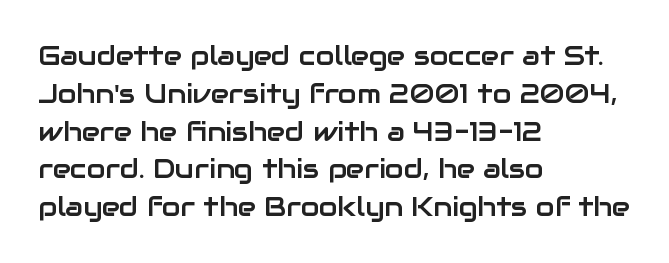
The image shows 27 px text type, upright; set left-aligned, normal line spacing (1.4x), normal letter spacing, not underlined.
